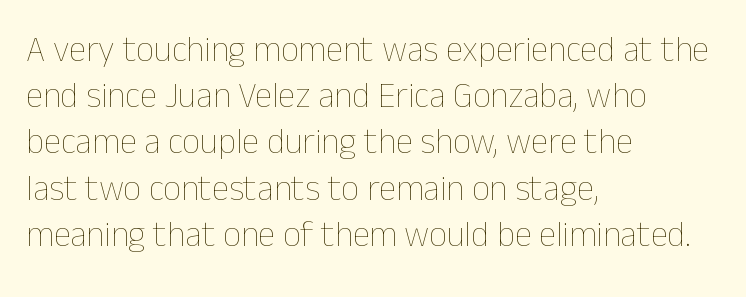
Q: Is the text bold? A: No.
Q: Is the text italic (slanted)? A: No, it is upright.
Q: Is the text underlined? A: No.
Q: How is the paragraph aligned? A: Left-aligned.
Q: Is the spacing between letters normal or unusually wide? A: Normal.
Q: Is the spacing between lines tight, normal or loose? A: Normal.
Q: Width (condensed, normal, or wide)? A: Normal.
Q: Stroke contrast? A: Low.
Q: x-height? A: Medium.
Q: Monospaced? A: No.
